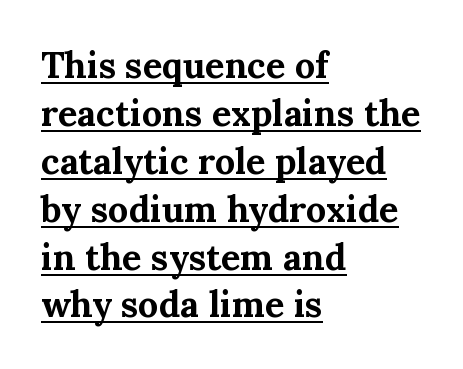
{"serif": "yes", "italic": "no", "bold": "yes", "weight": "bold", "width": "normal", "stroke_contrast": "medium", "x_height": "medium", "monospaced": "no", "underline": "yes", "align": "left", "line_spacing": "normal", "line_spacing_ratio": 1.33, "letter_spacing": "normal", "letter_spacing_em": 0.0, "glyph_px": 36}
